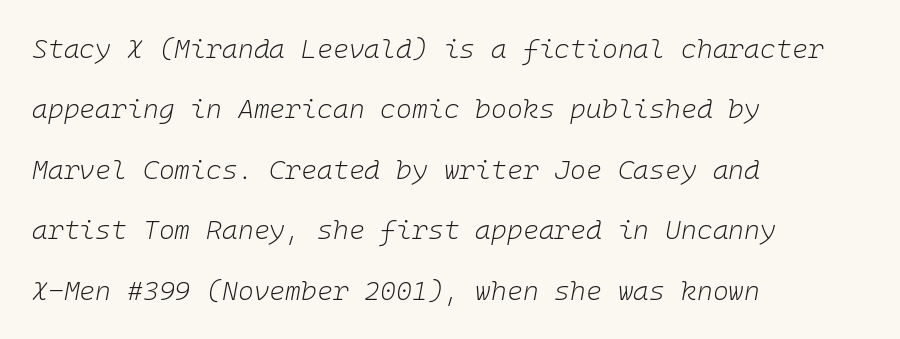
Q: Is the text bold? A: No.
Q: Is the text italic (slanted)? A: Yes, it leans right by about 10 degrees.
Q: Is the text underlined? A: No.
Q: How is the paragraph aligned? A: Left-aligned.
Q: Is the spacing between letters normal or unusually wide? A: Normal.
Q: Is the spacing between lines tight, normal or loose? A: Loose.
